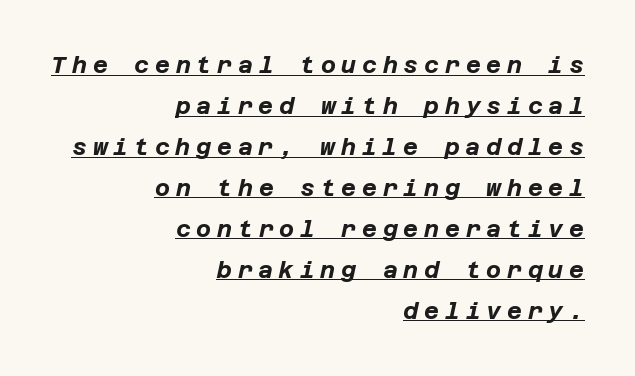
Reading down the block, your eye finds every line finishing at a fixed right position. A full-strength bold gives these letters their thick strokes. Notice how the stems are inclined rather than vertical — that's the hallmark of italics. The specimen includes a rule beneath the text block's lines. The horizontal fit of the characters is loose and conspicuously gappy.
